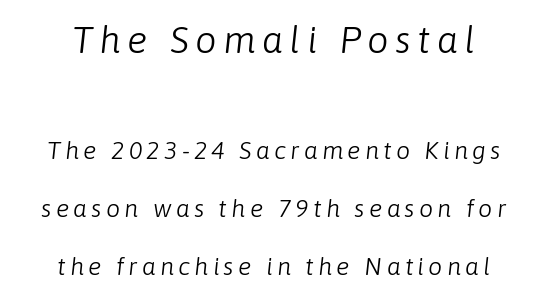
The image shows 38 px light type, italic (leaning right); set centered, loose line spacing (2.31x), not underlined; the first (top) block is 1.52x larger; low stroke contrast and a medium x-height.
